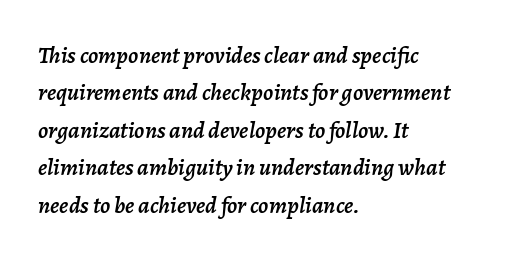
Each line starts at the same left margin while the right side varies. Nobody touched the tracking dial on this one. An italicized treatment has been applied to the whole sample. The vertical gap from one line to the next is medium.
